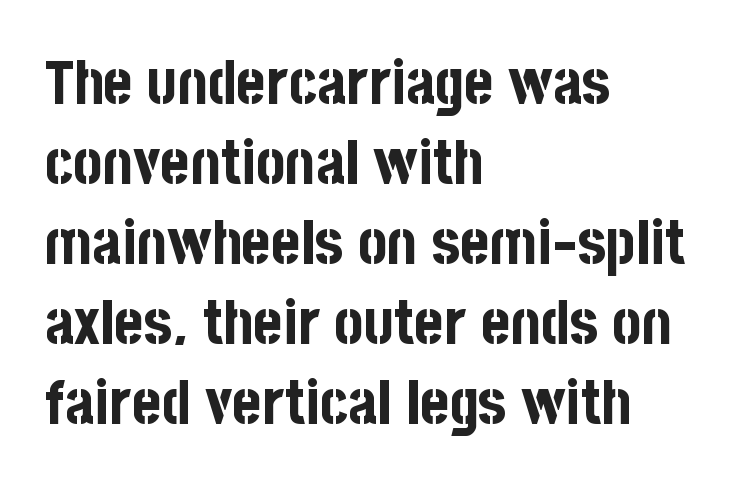
Q: Is the text bold? A: Yes.
Q: Is the text italic (slanted)? A: No, it is upright.
Q: Is the typeface a serif or a sans-serif typeface? A: Sans-serif.
Q: Is the text underlined? A: No.
Q: How is the paragraph aligned? A: Left-aligned.
Q: Is the spacing between letters normal or unusually wide? A: Normal.
Q: Is the spacing between lines tight, normal or loose? A: Normal.
Q: Width (condensed, normal, or wide)? A: Condensed.
Q: Stroke contrast? A: Low.
Q: x-height? A: Large.
Q: Monospaced? A: No.
